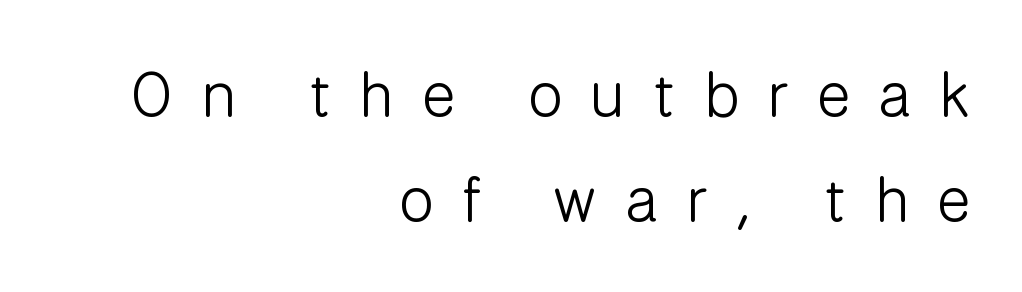
The image shows 62 px light sans-serif type, upright; set right-aligned, normal line spacing (1.69x), unusually wide letter spacing (+0.46 em), not underlined; low stroke contrast and a medium x-height.
